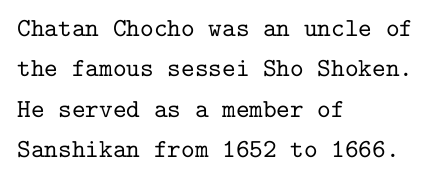
Q: Is the text italic (slanted)? A: No, it is upright.
Q: Is the text underlined? A: No.
Q: How is the paragraph aligned? A: Left-aligned.
Q: Is the spacing between letters normal or unusually wide? A: Normal.
Q: Is the spacing between lines tight, normal or loose? A: Normal.
